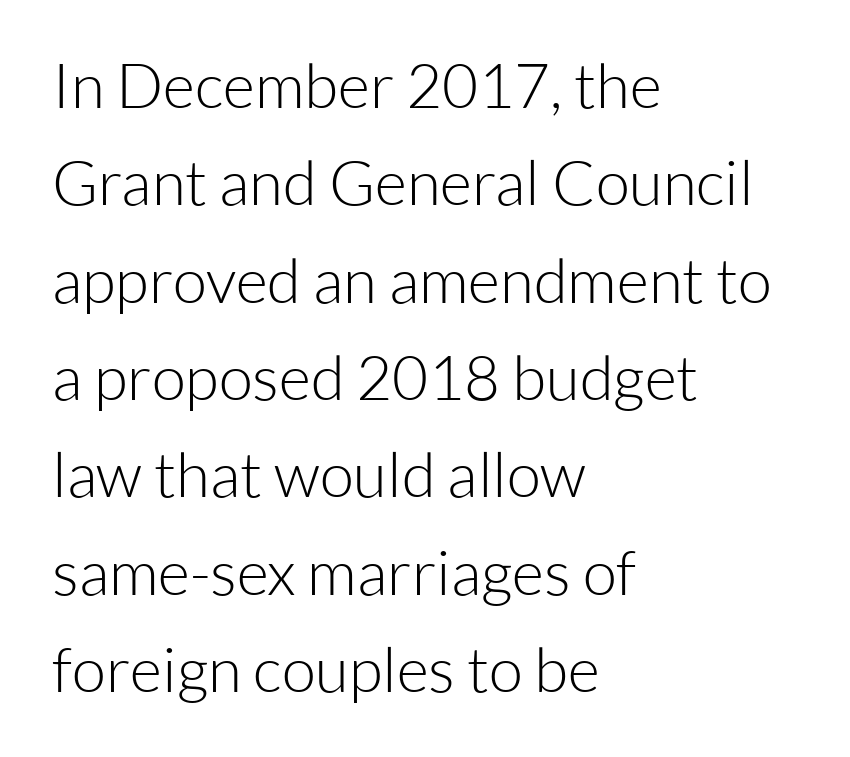
Q: Is the text bold? A: No.
Q: Is the text italic (slanted)? A: No, it is upright.
Q: Is the typeface a serif or a sans-serif typeface? A: Sans-serif.
Q: Is the text underlined? A: No.
Q: How is the paragraph aligned? A: Left-aligned.
Q: Is the spacing between letters normal or unusually wide? A: Normal.
Q: Is the spacing between lines tight, normal or loose? A: Normal.
Q: Width (condensed, normal, or wide)? A: Normal.
Q: Stroke contrast? A: Low.
Q: x-height? A: Medium.
Q: Monospaced? A: No.
